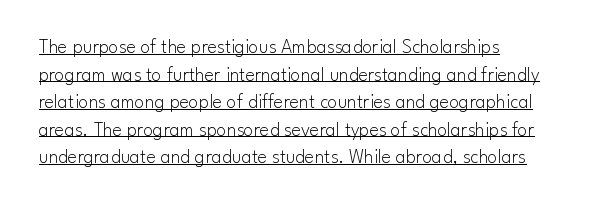
The image shows 20 px text type, upright; set left-aligned, normal line spacing (1.38x), normal letter spacing, underlined.
